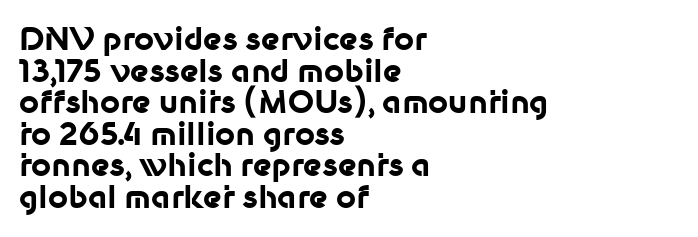
{"serif": "no", "italic": "no", "bold": "yes", "weight": "bold", "width": "normal", "stroke_contrast": "low", "x_height": "medium", "monospaced": "no", "underline": "no", "align": "left", "line_spacing": "tight", "line_spacing_ratio": 1.02, "letter_spacing": "normal", "letter_spacing_em": 0.0, "glyph_px": 31}
